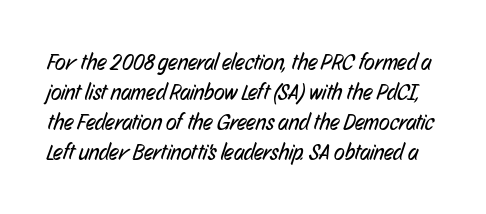
What's the leading like? Ordinary, nothing unusual. The passage shown has conventional tracking throughout. Heaviness? Minimal to ordinary, like unemphasized prose. Only glyphs here, with clear space below each row.
